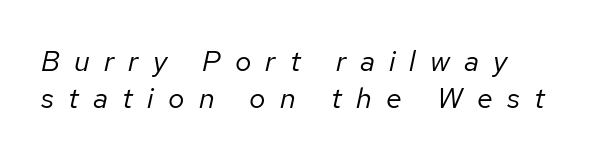
The image shows 29 px regular-weight type, italic (leaning right); set left-aligned, normal line spacing (1.27x), unusually wide letter spacing (+0.49 em), not underlined; low stroke contrast and a medium x-height.
